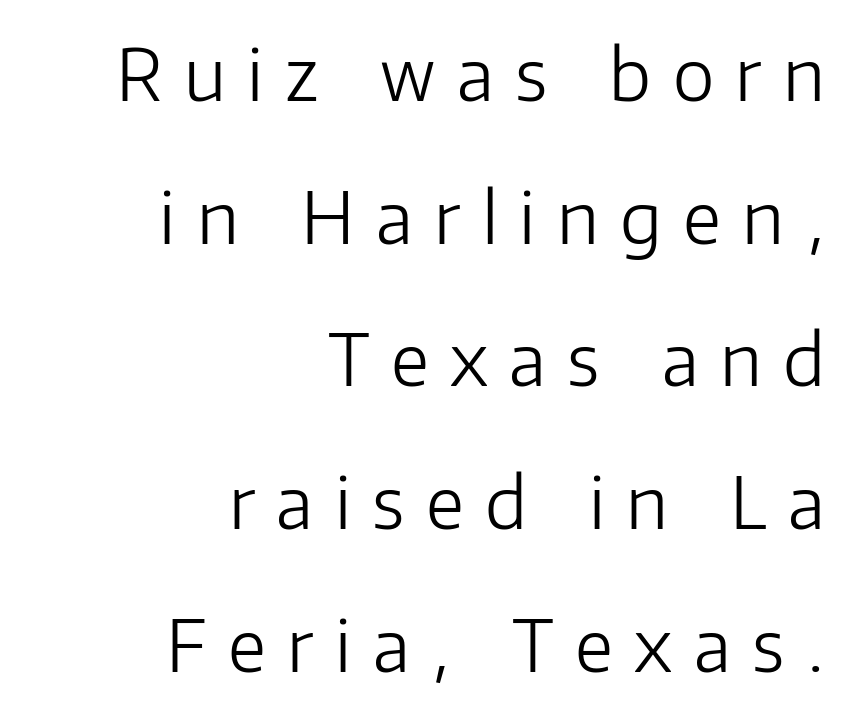
{"serif": "no", "italic": "no", "bold": "no", "weight": "light", "width": "normal", "stroke_contrast": "low", "x_height": "medium", "monospaced": "no", "underline": "no", "align": "right", "line_spacing": "loose", "line_spacing_ratio": 2.01, "letter_spacing": "wide", "letter_spacing_em": 0.3, "glyph_px": 71}
